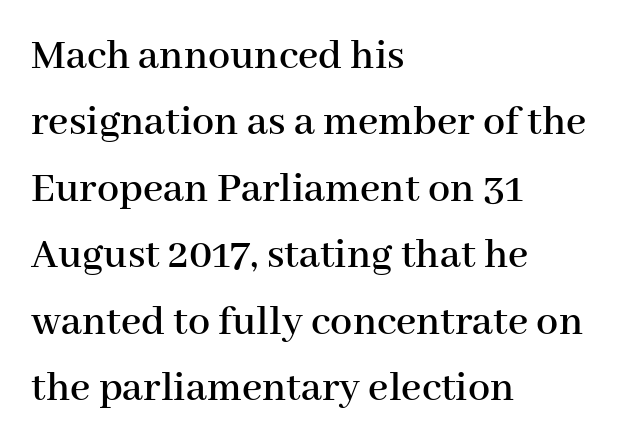
The image shows 44 px serif type, upright; set left-aligned, normal line spacing (1.51x), normal letter spacing, not underlined; high stroke contrast and a medium x-height.
